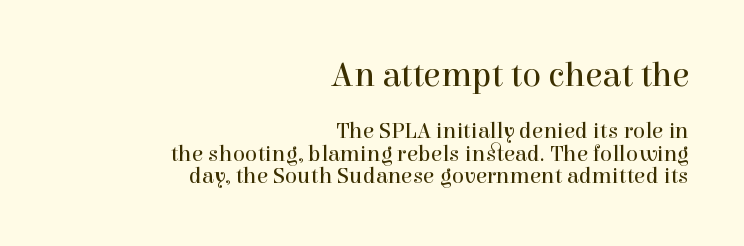
Q: Is the text bold? A: No.
Q: Is the text italic (slanted)? A: No, it is upright.
Q: Is the typeface a serif or a sans-serif typeface? A: Serif.
Q: Is the text underlined? A: No.
Q: How is the paragraph aligned? A: Right-aligned.
Q: Is the spacing between letters normal or unusually wide? A: Normal.
Q: Is the spacing between lines tight, normal or loose? A: Tight.
Q: Which block of text is set in a larger size, the first (top) or the second (bottom)? A: The first (top) one.
Q: Width (condensed, normal, or wide)? A: Normal.
Q: x-height? A: Medium.
Q: Monospaced? A: No.
